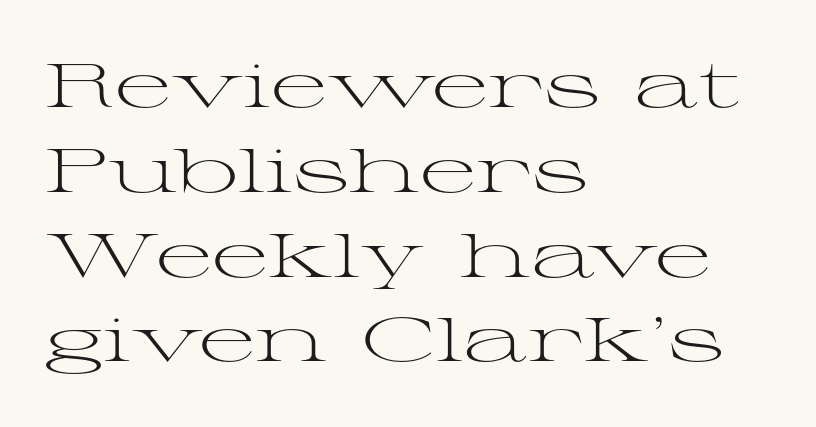
{"serif": "yes", "italic": "no", "bold": "no", "weight": "light", "width": "wide", "stroke_contrast": "medium", "x_height": "medium", "monospaced": "no", "underline": "no", "align": "left", "line_spacing": "normal", "line_spacing_ratio": 1.39, "letter_spacing": "normal", "letter_spacing_em": 0.0, "glyph_px": 61}
